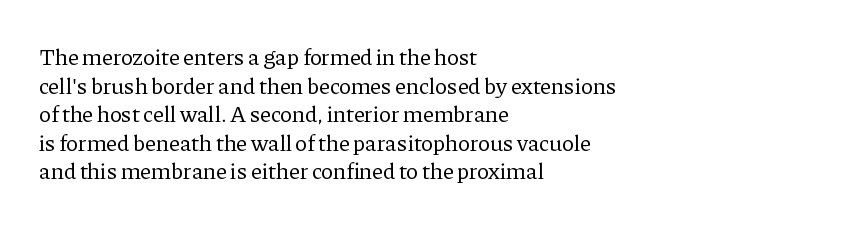
{"italic": "no", "bold": "no", "underline": "no", "align": "left", "line_spacing_ratio": 1.24, "letter_spacing": "normal", "letter_spacing_em": 0.0, "glyph_px": 23}
